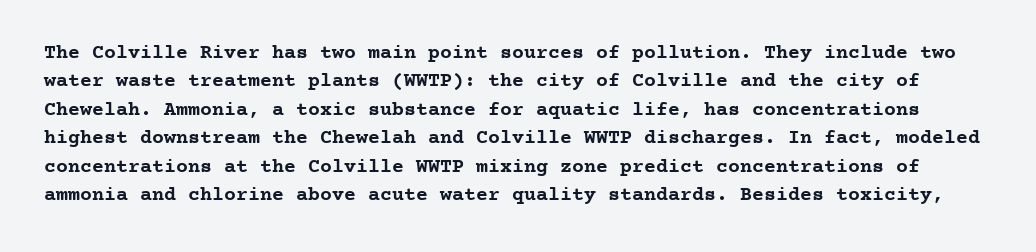
Q: Is the text bold? A: Yes.
Q: Is the text italic (slanted)? A: No, it is upright.
Q: Is the text underlined? A: No.
Q: Is the spacing between letters normal or unusually wide? A: Normal.
Q: Is the spacing between lines tight, normal or loose? A: Normal.
